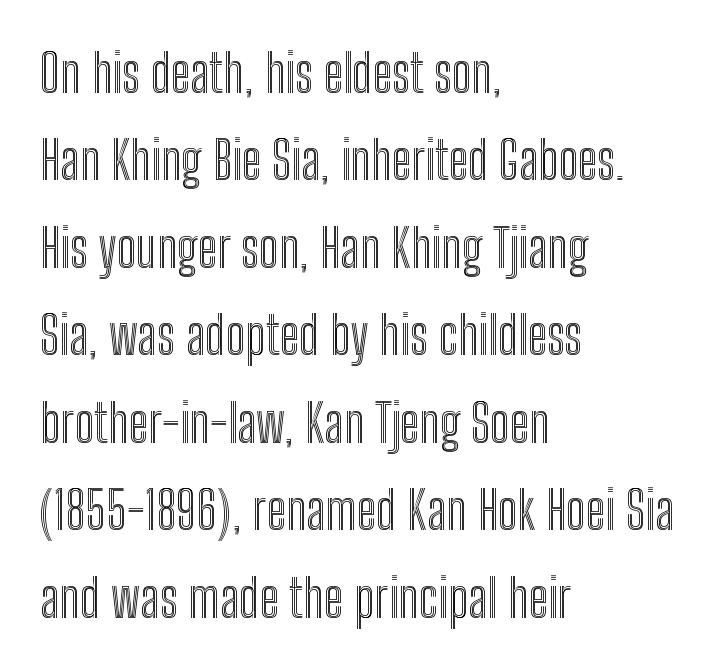
This sample has the flowing, uneven cadence of proportional lettering. Short note: letters normally spaced. Compared with typical paragraphs, the rows here are spaced about the same. The compositor pushed each line to the left boundary. Italic: no, the glyphs are upright roman.
